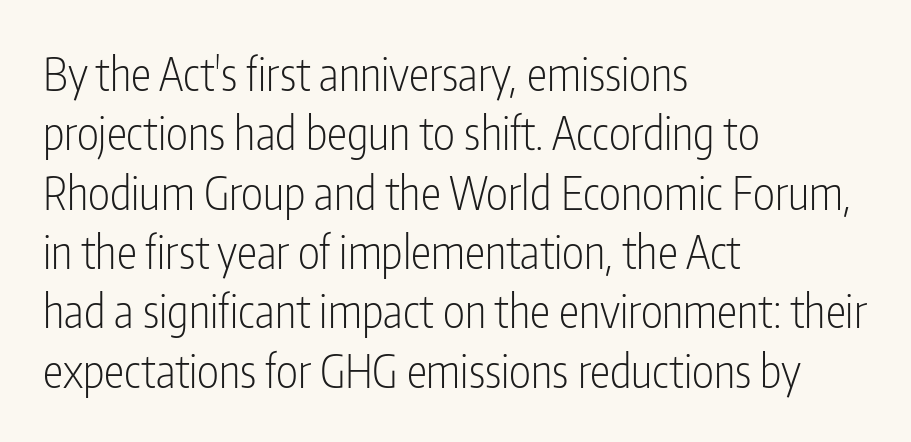
{"serif": "no", "italic": "no", "bold": "no", "weight": "light", "width": "condensed", "stroke_contrast": "low", "x_height": "medium", "monospaced": "no", "underline": "no", "align": "left", "line_spacing": "normal", "line_spacing_ratio": 1.29, "letter_spacing": "normal", "letter_spacing_em": 0.0, "glyph_px": 46}
